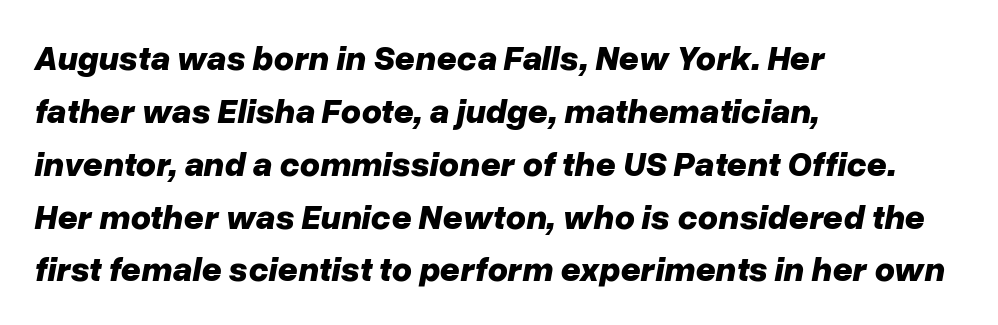
The image shows 35 px bold type, italic (leaning right); set left-aligned, normal line spacing (1.51x), normal letter spacing, not underlined; low stroke contrast and a medium x-height.
